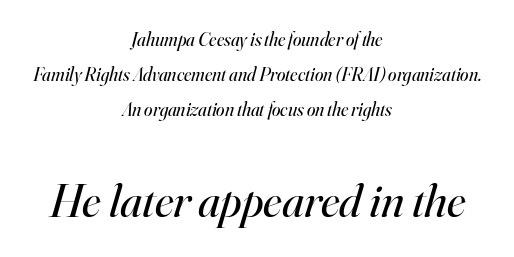
The image shows 48 px regular-weight serif type, italic (leaning right); set centered, line spacing 1.83x, normal letter spacing, not underlined; the second (bottom) block is 2.53x larger; high stroke contrast and a small x-height.
